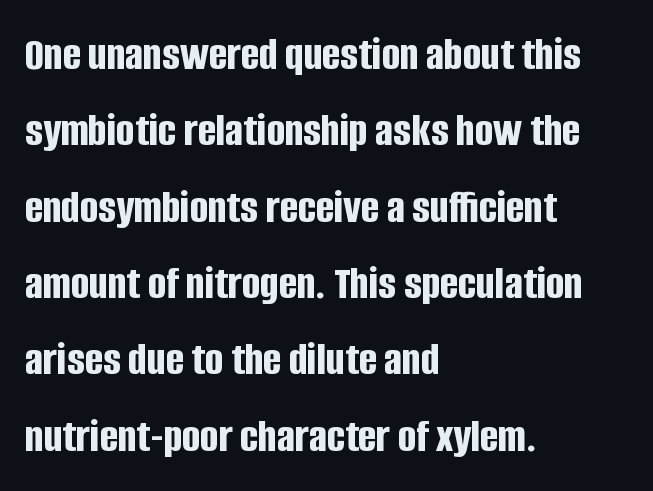
Q: Is the text bold? A: Yes.
Q: Is the text italic (slanted)? A: No, it is upright.
Q: Is the typeface a serif or a sans-serif typeface? A: Sans-serif.
Q: Is the text underlined? A: No.
Q: How is the paragraph aligned? A: Left-aligned.
Q: Is the spacing between letters normal or unusually wide? A: Normal.
Q: Is the spacing between lines tight, normal or loose? A: Normal.
Q: Width (condensed, normal, or wide)? A: Condensed.
Q: Stroke contrast? A: Low.
Q: x-height? A: Large.
Q: Monospaced? A: No.
